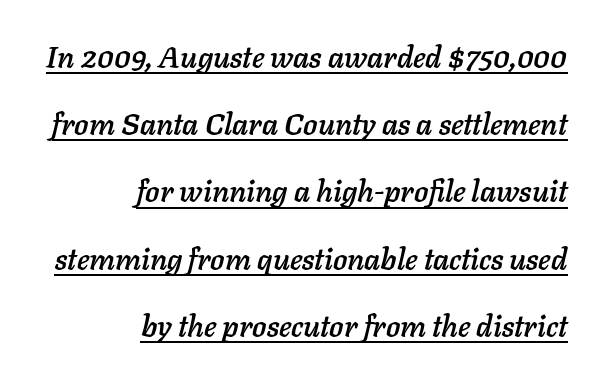
Q: Is the text italic (slanted)? A: Yes, it leans right by about 11 degrees.
Q: Is the text underlined? A: Yes.
Q: How is the paragraph aligned? A: Right-aligned.
Q: Is the spacing between letters normal or unusually wide? A: Normal.
Q: Is the spacing between lines tight, normal or loose? A: Loose.
Q: Width (condensed, normal, or wide)? A: Normal.
Q: Stroke contrast? A: Low.
Q: x-height? A: Medium.
Q: Monospaced? A: No.
